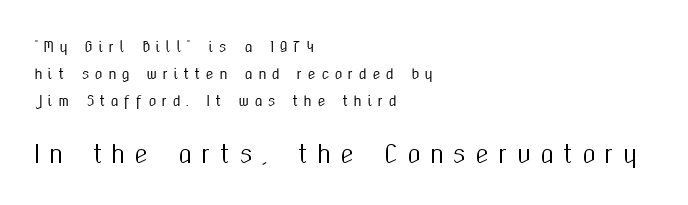
The image shows 24 px text type, upright; set left-aligned, loose line spacing (1.93x), unusually wide letter spacing (+0.39 em), not underlined; the second (bottom) block is 1.71x larger.
